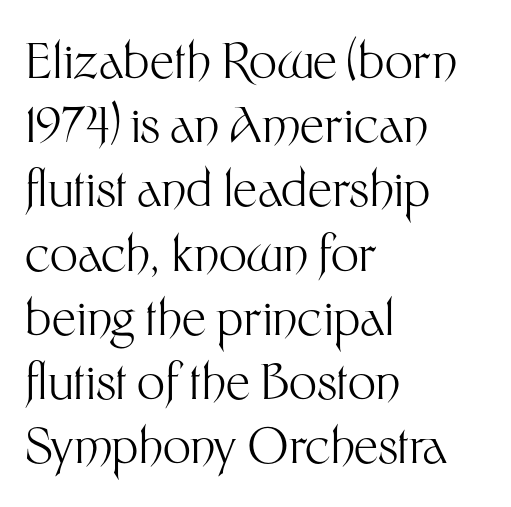
{"serif": "no", "italic": "no", "bold": "no", "weight": "light", "width": "normal", "stroke_contrast": "medium", "x_height": "medium", "monospaced": "no", "underline": "no", "align": "left", "line_spacing": "normal", "line_spacing_ratio": 1.31, "letter_spacing": "normal", "letter_spacing_em": 0.0, "glyph_px": 49}
